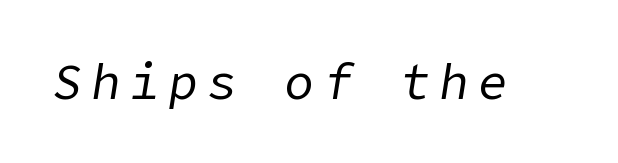
Q: Is the text bold? A: No.
Q: Is the text italic (slanted)? A: Yes, it leans right by about 9 degrees.
Q: Is the text underlined? A: No.
Q: Width (condensed, normal, or wide)? A: Normal.
Q: Stroke contrast? A: Low.
Q: x-height? A: Medium.
